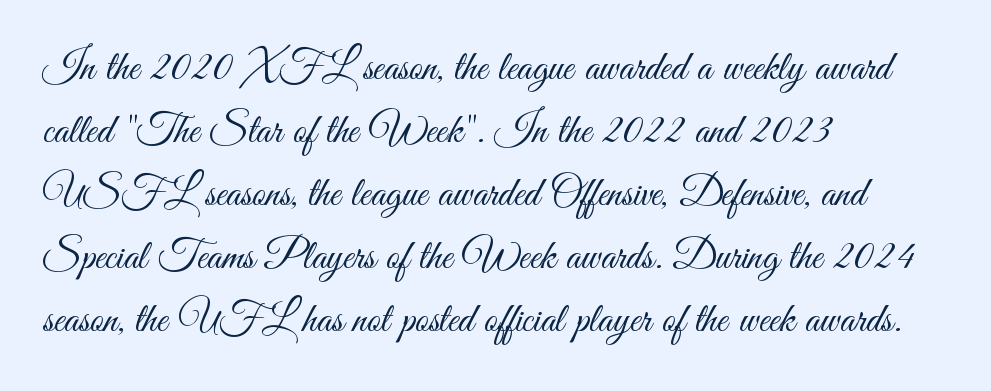
{"serif": "no", "bold": "no", "weight": "light", "width": "condensed", "stroke_contrast": "medium", "x_height": "small", "monospaced": "no", "underline": "no", "align": "left", "line_spacing": "normal", "line_spacing_ratio": 1.5, "letter_spacing": "normal", "letter_spacing_em": 0.0, "glyph_px": 42}
